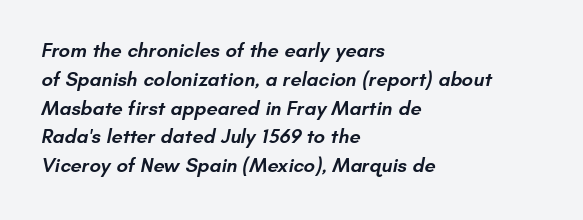
Q: Is the text bold? A: Semi-bold.
Q: Is the text underlined? A: No.
Q: How is the paragraph aligned? A: Left-aligned.
Q: Is the spacing between letters normal or unusually wide? A: Normal.
Q: Is the spacing between lines tight, normal or loose? A: Normal.
